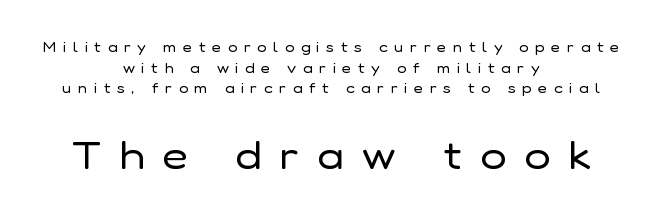
Size hierarchy here favors the trailing block over the leading one. I'd call this a sans setting — the letters go barefoot. The strokes carry an ordinary text weight at most. Words appear elongated and porous because spacing is wide. Check the space under the baseline: it is left empty.
